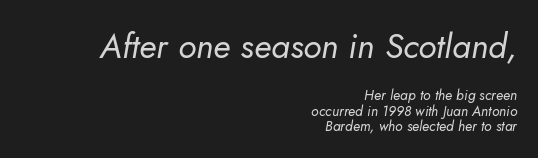
The image shows 34 px regular-weight type, italic (leaning right); set right-aligned, tight line spacing (1.09x), normal letter spacing, not underlined; the first (top) block is 2.43x larger; low stroke contrast and a small x-height.
